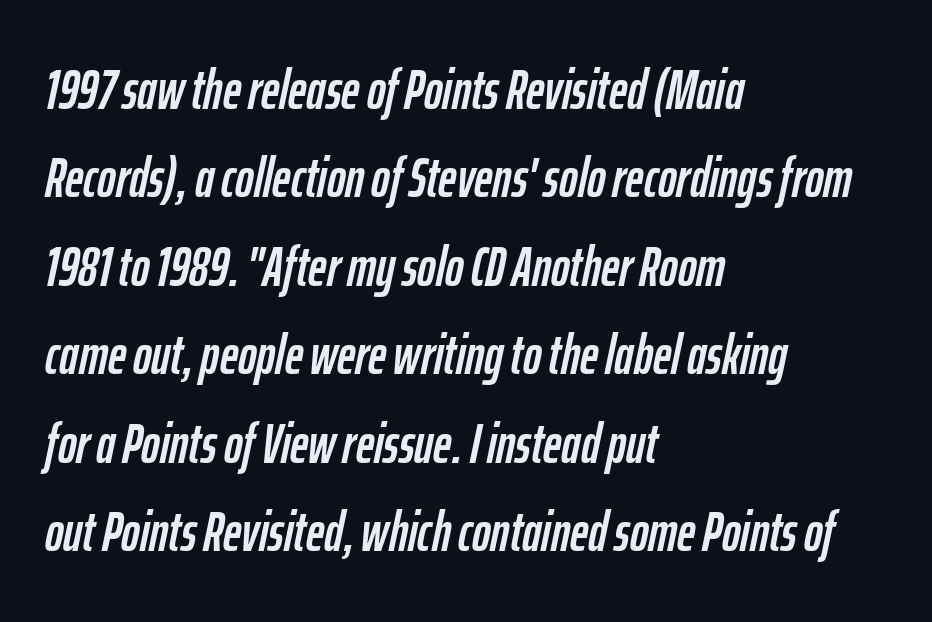
Plain, unruled lines of type. Words appear dense and cohesive because spacing is normal. What's the leading like? Ordinary, nothing unusual. Each line starts at the same left margin while the right side varies. The passage shown leans; its letterforms are oblique.
